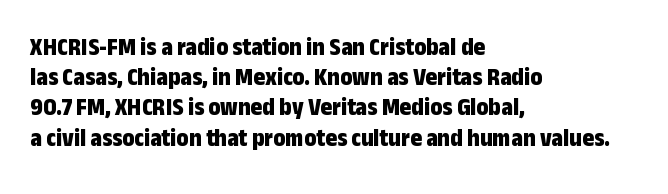
Q: Is the text bold? A: Yes.
Q: Is the text italic (slanted)? A: No, it is upright.
Q: Is the text underlined? A: No.
Q: How is the paragraph aligned? A: Left-aligned.
Q: Is the spacing between letters normal or unusually wide? A: Normal.
